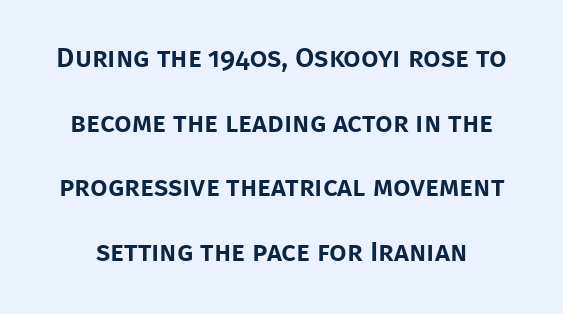
The face used here is proportionally spaced, like ordinary book or web type. Quick note: not italic, upright. Tracking value appears to be zero — textbook default spacing. Baseline-to-baseline distance is far greater than the letter height.
